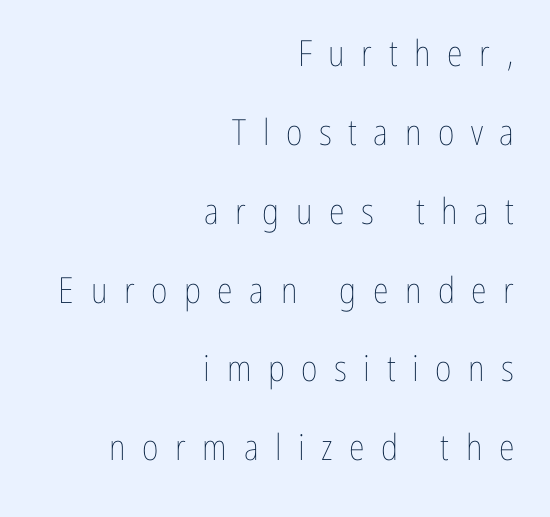
The image shows 36 px thin, condensed type, upright; set right-aligned, loose line spacing (2.19x), unusually wide letter spacing (+0.46 em), not underlined; low stroke contrast and a medium x-height.
